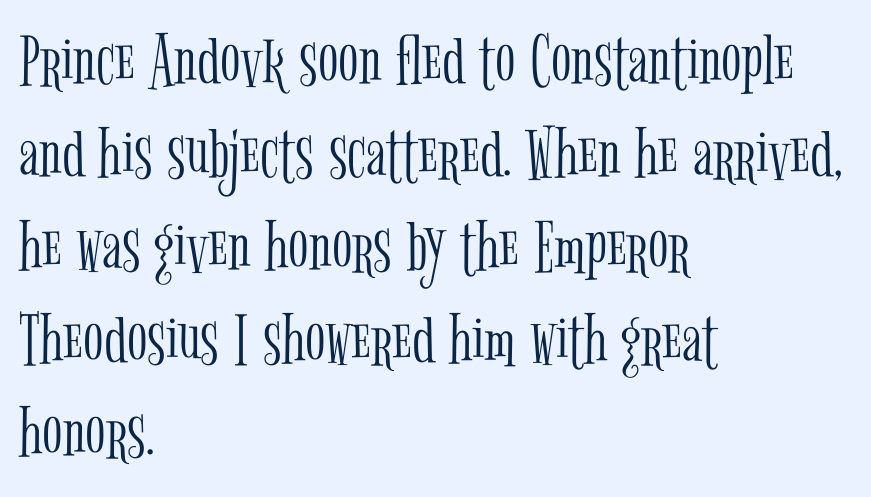
{"serif": "yes", "italic": "no", "bold": "no", "weight": "light", "width": "condensed", "stroke_contrast": "low", "x_height": "medium", "monospaced": "no", "underline": "no", "align": "left", "line_spacing_ratio": 1.24, "letter_spacing": "normal", "letter_spacing_em": 0.0, "glyph_px": 75}
